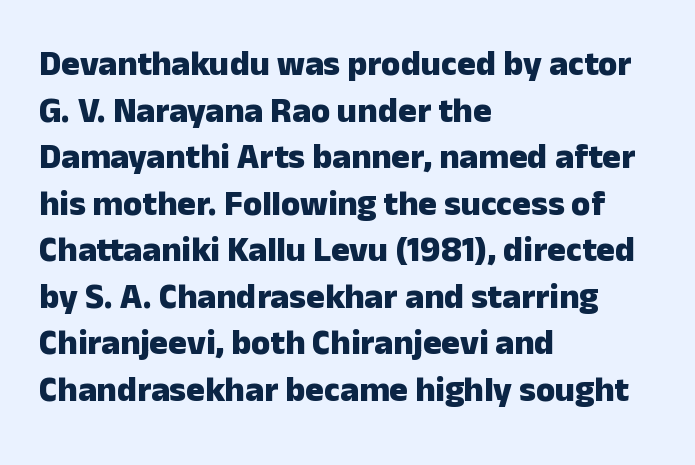
A sans-serif font was chosen for this passage. Thick stems and heavy bowls — unmistakably bold. Descenders hang freely into open space. These lines are rendered in a variable-pitch font. A roman cut, with each character standing at attention.
